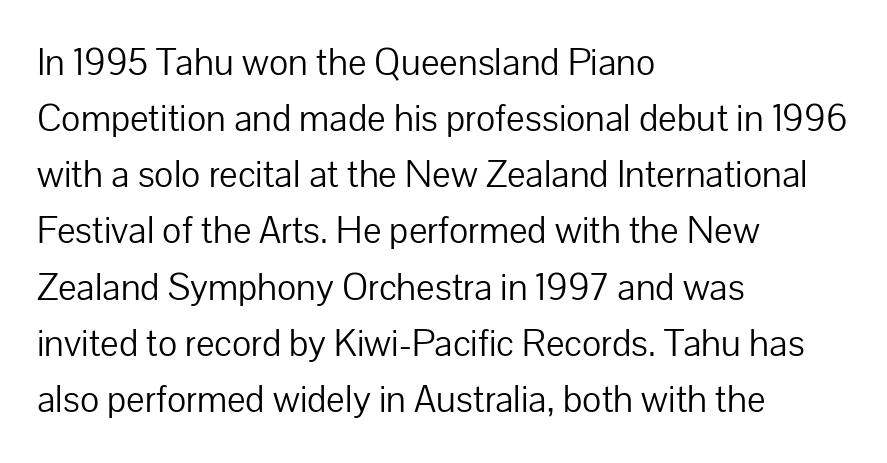
The image shows 39 px light sans-serif type, upright; set left-aligned, normal line spacing (1.44x), normal letter spacing, not underlined; low stroke contrast and a medium x-height.
